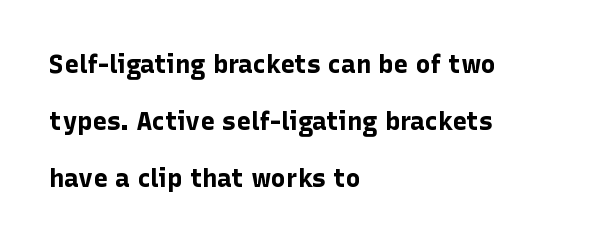
A clean baseline with only descenders dipping below it. These lines keep a tight, regular rhythm from letter to letter. You could fit nearly another row in the gap between these rows. When letters stand straight like this, we call the style roman or upright. The typesetting leans heavy: a genuine bold. Does the copy run flush right? No — it runs flush left.
